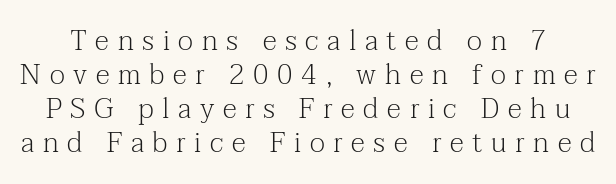
Q: Is the text bold? A: No.
Q: Is the text italic (slanted)? A: No, it is upright.
Q: Is the typeface a serif or a sans-serif typeface? A: Serif.
Q: Is the text underlined? A: No.
Q: Is the spacing between letters normal or unusually wide? A: Unusually wide.
Q: Width (condensed, normal, or wide)? A: Normal.
Q: Stroke contrast? A: Medium.
Q: x-height? A: Medium.
Q: Monospaced? A: No.
